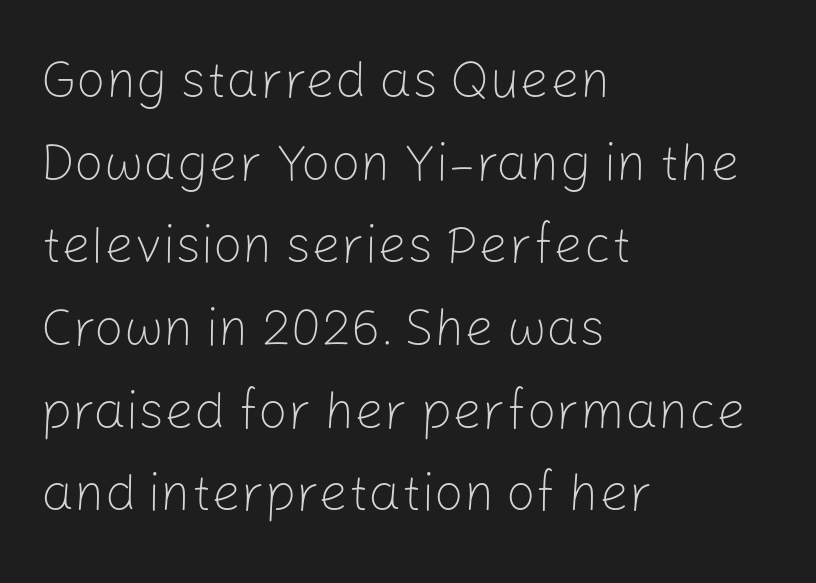
The image shows 52 px light sans-serif type, upright; set left-aligned, normal line spacing (1.59x), normal letter spacing, not underlined; low stroke contrast and a medium x-height.
